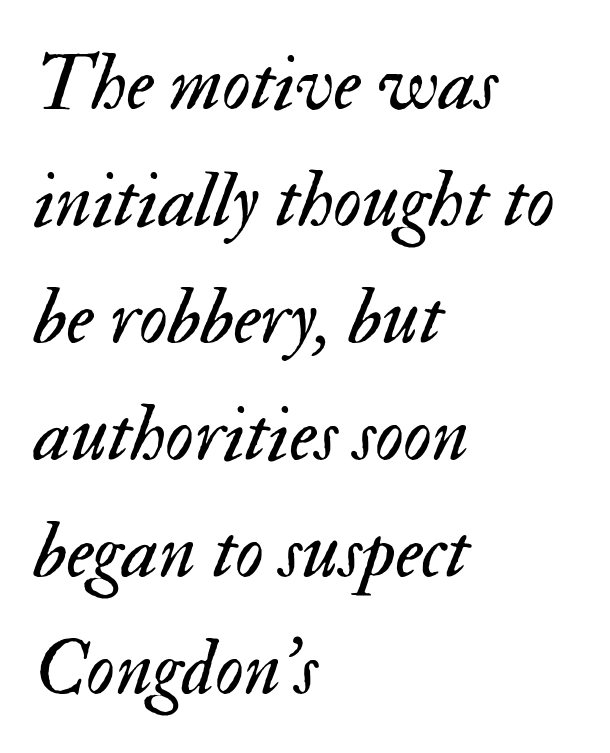
The image shows 79 px regular-weight type, italic (leaning right); set left-aligned, normal line spacing (1.48x), normal letter spacing, not underlined; medium stroke contrast and a small x-height.
